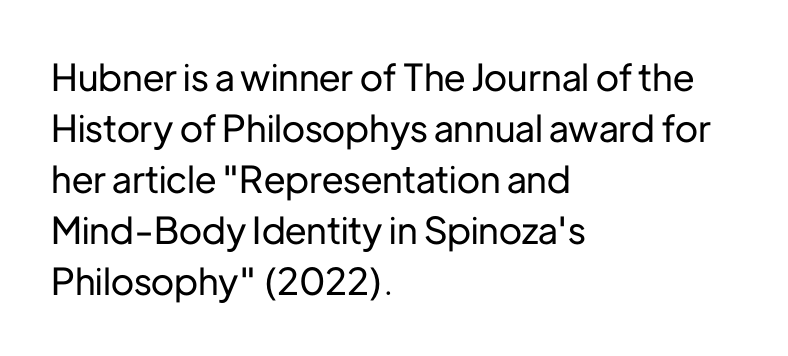
Q: Is the text italic (slanted)? A: No, it is upright.
Q: Is the typeface a serif or a sans-serif typeface? A: Sans-serif.
Q: Is the text underlined? A: No.
Q: How is the paragraph aligned? A: Left-aligned.
Q: Is the spacing between letters normal or unusually wide? A: Normal.
Q: Is the spacing between lines tight, normal or loose? A: Normal.
Q: Width (condensed, normal, or wide)? A: Normal.
Q: Stroke contrast? A: Low.
Q: x-height? A: Medium.
Q: Monospaced? A: No.
